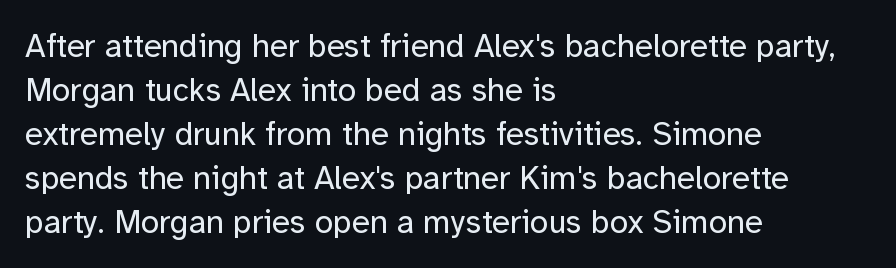
{"serif": "no", "italic": "no", "bold": "no", "weight": "regular", "width": "normal", "stroke_contrast": "low", "x_height": "medium", "monospaced": "no", "underline": "no", "align": "left", "line_spacing": "normal", "line_spacing_ratio": 1.33, "letter_spacing": "normal", "letter_spacing_em": 0.0, "glyph_px": 33}
